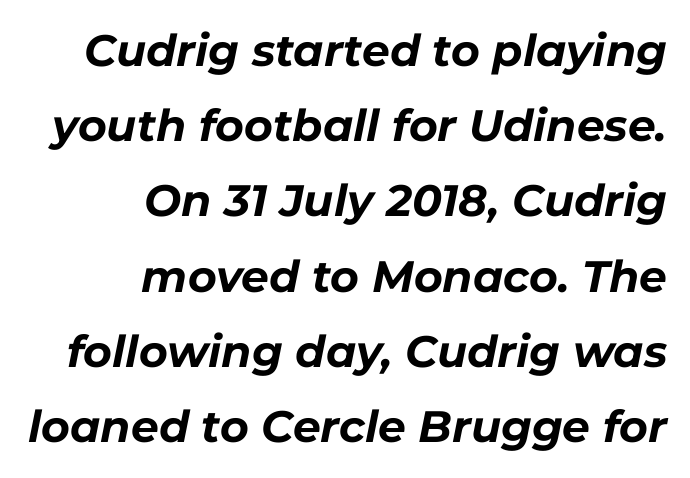
Is the type slanted? Yes — the strokes lean at a clear angle. The setting favours the right margin, as signatures and pull-quotes sometimes do. Chunky letters — that's bold for sure. The space directly below the letters is spotless. Is this a fixed-width face? No — the glyphs have proportional, varying widths. Is the letter spacing exaggerated? No — it looks like the ordinary default.
